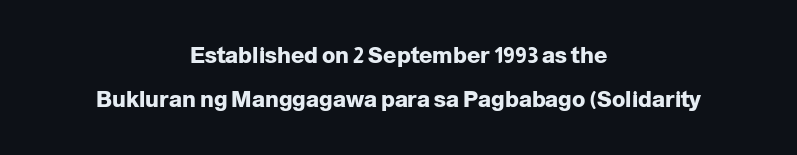
The image shows 22 px bold type, upright; set centered, loose line spacing (1.99x), normal letter spacing, not underlined.
